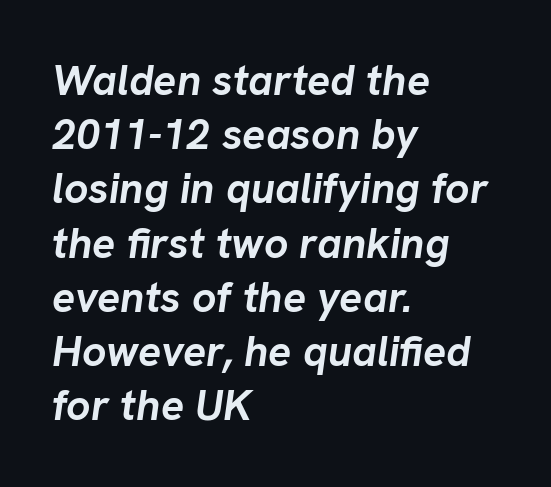
{"italic": "yes", "lean": "right", "slant_degrees": 8, "bold": "yes", "weight": "semibold", "width": "normal", "stroke_contrast": "low", "x_height": "medium", "monospaced": "no", "underline": "no", "align": "left", "line_spacing": "normal", "line_spacing_ratio": 1.26, "letter_spacing": "normal", "letter_spacing_em": 0.0, "glyph_px": 43}
